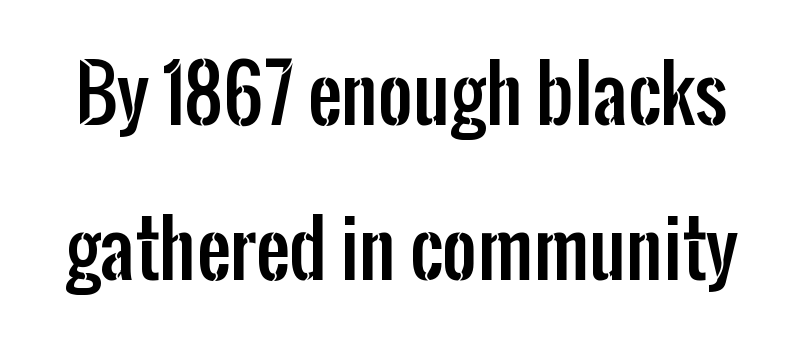
{"serif": "no", "italic": "no", "width": "condensed", "stroke_contrast": "low", "x_height": "medium", "monospaced": "no", "underline": "no", "line_spacing": "loose", "line_spacing_ratio": 2.04, "letter_spacing": "normal", "letter_spacing_em": 0.0, "glyph_px": 76}
